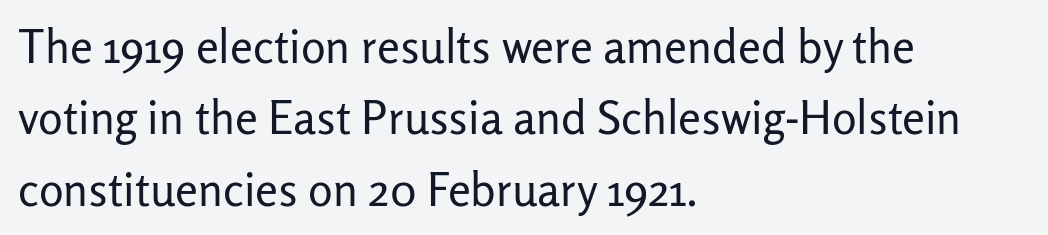
How would I describe the line gaps? Plain and ordinary. Clear beneath every line of the passage. Counters stay open thanks to moderate or lighter strokes. Where is the straight margin? On the left. Does the type have serifs? No, each stem ends abruptly.
